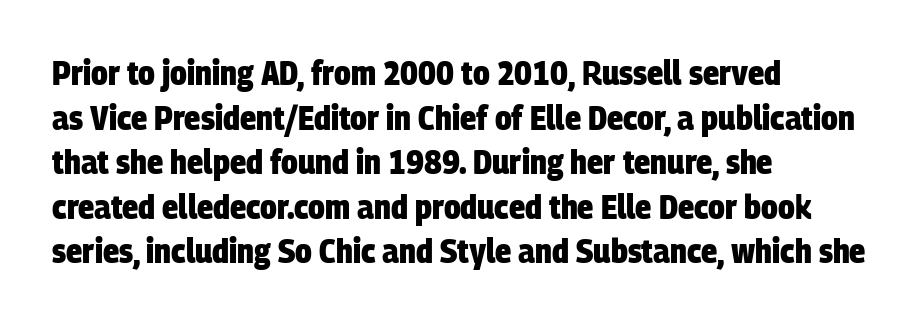
Q: Is the text bold? A: Yes.
Q: Is the typeface a serif or a sans-serif typeface? A: Sans-serif.
Q: Is the text underlined? A: No.
Q: How is the paragraph aligned? A: Left-aligned.
Q: Is the spacing between letters normal or unusually wide? A: Normal.
Q: Is the spacing between lines tight, normal or loose? A: Normal.
Q: Width (condensed, normal, or wide)? A: Condensed.
Q: Stroke contrast? A: Low.
Q: x-height? A: Large.
Q: Monospaced? A: No.
